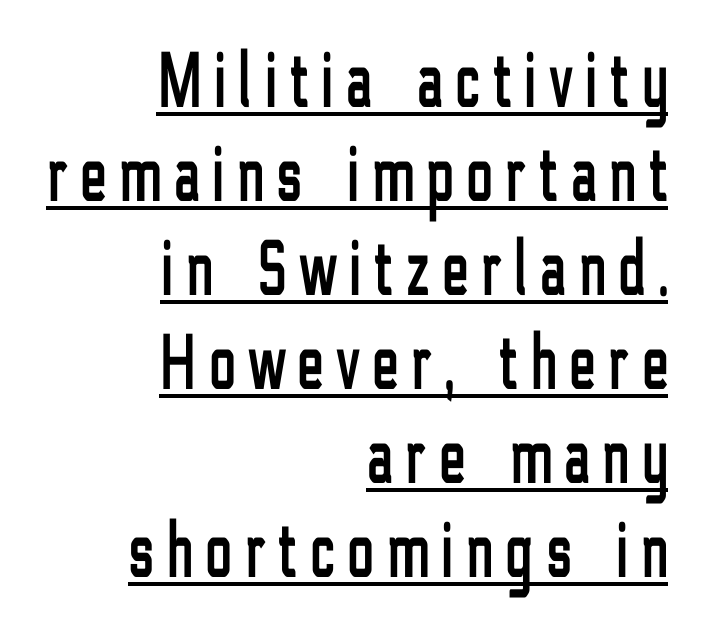
Q: Is the text italic (slanted)? A: No, it is upright.
Q: Is the typeface a serif or a sans-serif typeface? A: Sans-serif.
Q: Is the text underlined? A: Yes.
Q: How is the paragraph aligned? A: Right-aligned.
Q: Width (condensed, normal, or wide)? A: Condensed.
Q: Stroke contrast? A: Low.
Q: x-height? A: Medium.
Q: Monospaced? A: No.
